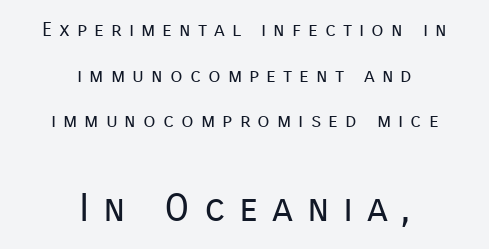
{"serif": "no", "italic": "no", "bold": "no", "weight": "regular", "width": "normal", "stroke_contrast": "low", "x_height": "medium", "monospaced": "no", "underline": "no", "align": "center", "line_spacing": "loose", "line_spacing_ratio": 2.28, "letter_spacing": "wide", "letter_spacing_em": 0.35, "larger_block": "second", "size_ratio": 1.95, "glyph_px": 39}
